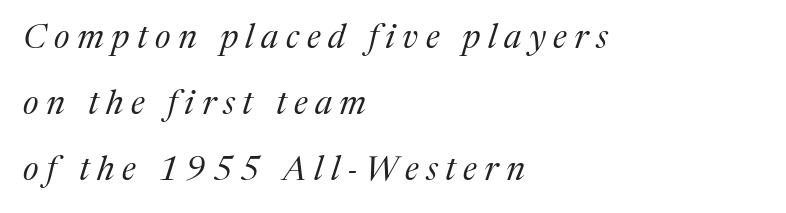
The lines are quadded left. Each row of text sits above clean, open space. Weight class: somewhere from thin through regular. Do the characters align in a grid? No, the font is proportional. These lines stand farther apart than default settings would place them. Designer's note — italics engaged.
